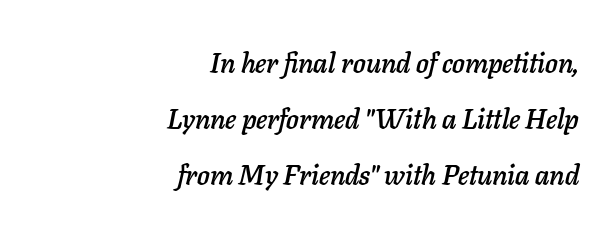
Interline gaps are noticeably wide in this sample. Each letter keeps its own natural width here, so spacing adapts to shape. Layout note: lines flush right. Lines of text with bare space underneath. These lines were composed using italics. Compared with typical body copy, the letter spacing here is the same.
